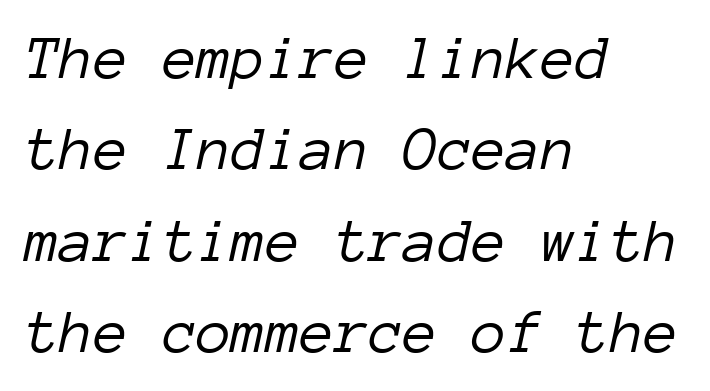
Q: Is the text bold? A: No.
Q: Is the text italic (slanted)? A: Yes, it leans right by about 12 degrees.
Q: Is the text underlined? A: No.
Q: How is the paragraph aligned? A: Left-aligned.
Q: Is the spacing between letters normal or unusually wide? A: Normal.
Q: Is the spacing between lines tight, normal or loose? A: Normal.
Q: Width (condensed, normal, or wide)? A: Normal.
Q: Stroke contrast? A: Low.
Q: x-height? A: Medium.
Q: Monospaced? A: Yes.
